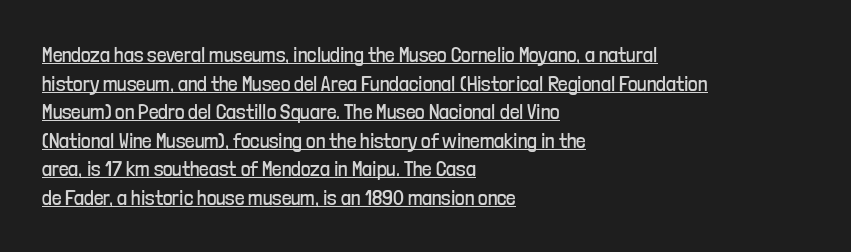
The image shows 21 px text type, upright; set left-aligned, normal line spacing (1.36x), normal letter spacing, underlined.
